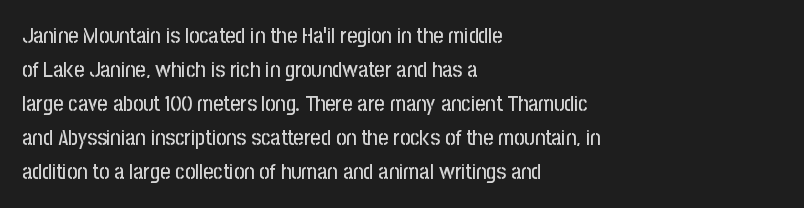
Inter-character spacing is left at the font's built-in metrics. A bare baseline throughout the passage. The typography opts for an upright posture over an oblique one. Casual observation: everything's shoved over to the left.
